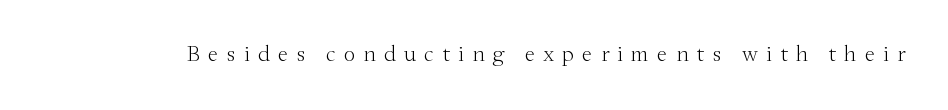
The image shows 23 px text type, upright; set unusually wide letter spacing (+0.35 em), not underlined.
